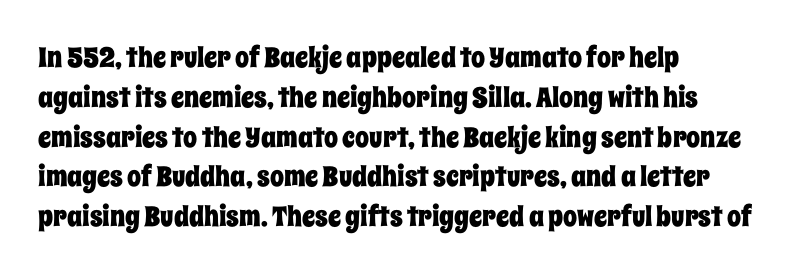
{"italic": "no", "width": "condensed", "stroke_contrast": "low", "x_height": "large", "monospaced": "no", "underline": "no", "align": "left", "line_spacing": "normal", "line_spacing_ratio": 1.42, "letter_spacing": "normal", "letter_spacing_em": 0.0, "glyph_px": 28}
